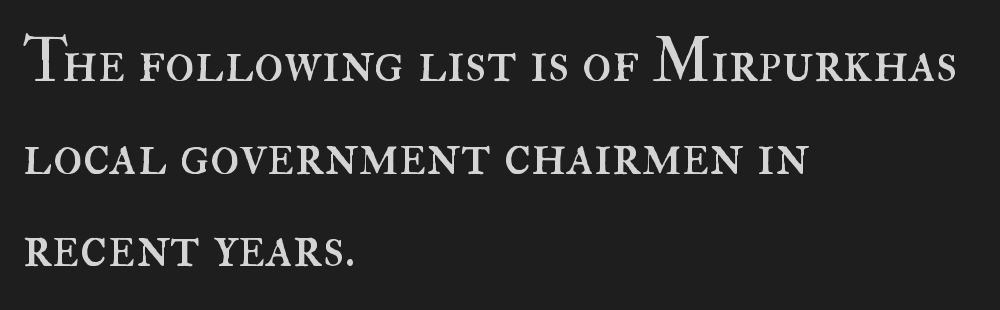
{"italic": "no", "bold": "no", "weight": "regular", "width": "normal", "stroke_contrast": "high", "x_height": "small", "monospaced": "no", "underline": "no", "align": "left", "line_spacing": "normal", "line_spacing_ratio": 1.52, "letter_spacing": "normal", "letter_spacing_em": 0.0, "glyph_px": 61}
